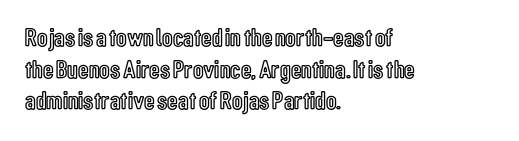
Q: Is the text italic (slanted)? A: No, it is upright.
Q: Is the text underlined? A: No.
Q: How is the paragraph aligned? A: Left-aligned.
Q: Is the spacing between letters normal or unusually wide? A: Normal.
